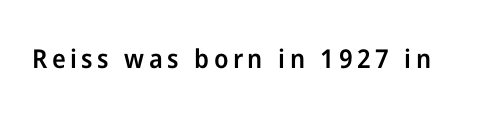
Q: Is the text bold? A: Semi-bold.
Q: Is the text italic (slanted)? A: No, it is upright.
Q: Is the text underlined? A: No.
